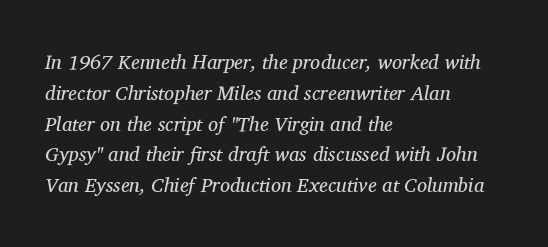
{"italic": "yes", "lean": "right", "slant_degrees": 11, "bold": "no", "underline": "no", "align": "left", "line_spacing": "normal", "line_spacing_ratio": 1.54, "letter_spacing": "normal", "letter_spacing_em": 0.0, "glyph_px": 20}
